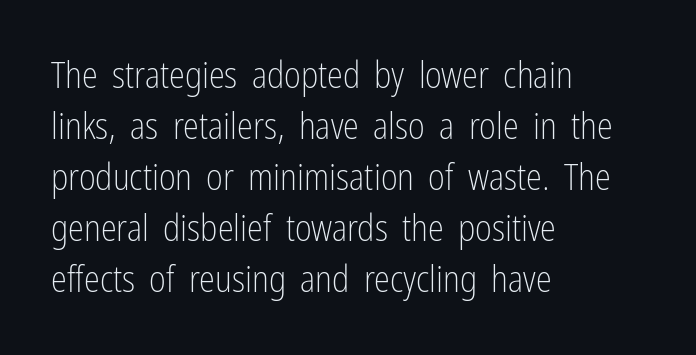
{"serif": "no", "italic": "no", "bold": "no", "weight": "light", "width": "condensed", "stroke_contrast": "low", "x_height": "medium", "monospaced": "no", "underline": "no", "align": "left", "line_spacing": "normal", "line_spacing_ratio": 1.42, "letter_spacing": "normal", "letter_spacing_em": 0.0, "glyph_px": 36}
